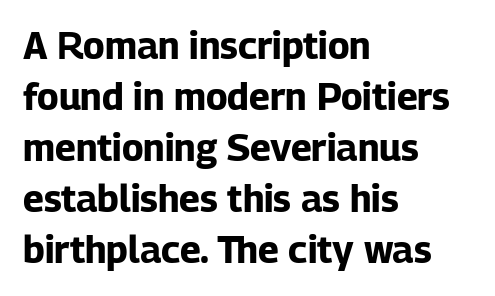
Q: Is the text bold? A: Yes.
Q: Is the text italic (slanted)? A: No, it is upright.
Q: Is the typeface a serif or a sans-serif typeface? A: Sans-serif.
Q: Is the text underlined? A: No.
Q: How is the paragraph aligned? A: Left-aligned.
Q: Is the spacing between letters normal or unusually wide? A: Normal.
Q: Is the spacing between lines tight, normal or loose? A: Normal.
Q: Width (condensed, normal, or wide)? A: Normal.
Q: Stroke contrast? A: Low.
Q: x-height? A: Medium.
Q: Monospaced? A: No.
